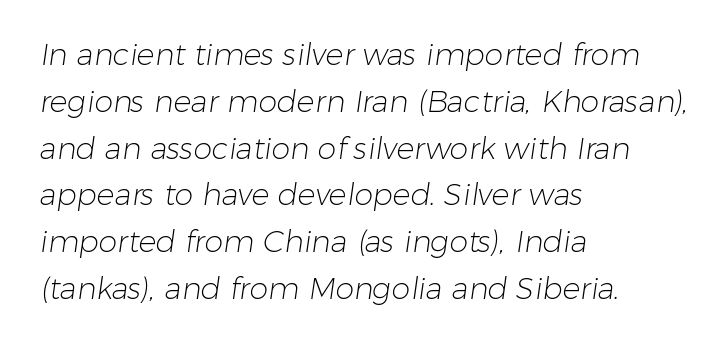
The rendering anchors every line to the left-hand side. This sample has the flowing, uneven cadence of proportional lettering. The face used here is rendered with its standard letterfit. Each row of text sits above clean, open space. This sample keeps an unexceptional amount of space between lines. Type style note: lacks serifs.
